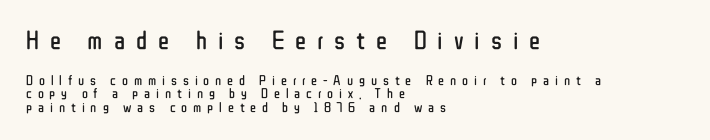
How are the letters spaced? Widely, with obvious added tracking. Size contrast runs from large at the top to small at the bottom. Honestly, there is no underline to notice here at all. A typesetter would call this leading minimal, almost set solid.
